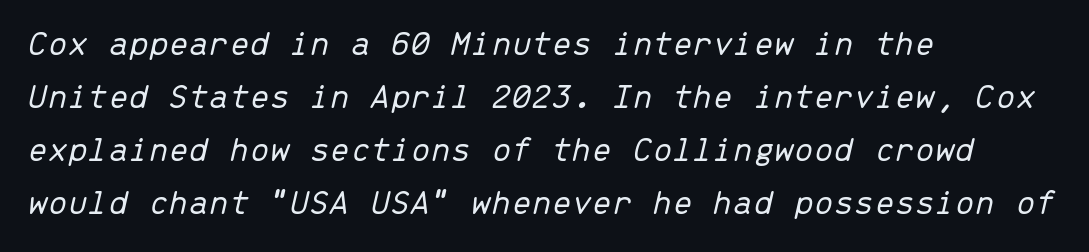
The image shows 36 px light type, italic (leaning right), monospaced; set left-aligned, normal line spacing (1.47x), normal letter spacing, not underlined; low stroke contrast and a medium x-height.
